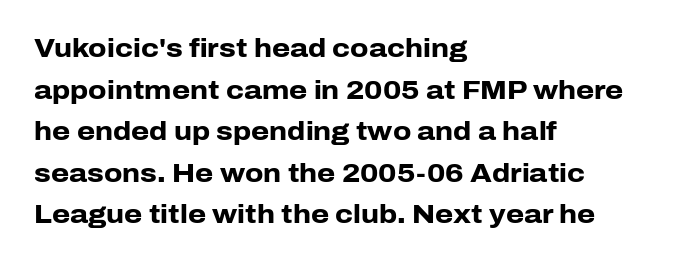
Q: Is the text bold? A: Yes.
Q: Is the text italic (slanted)? A: No, it is upright.
Q: Is the text underlined? A: No.
Q: How is the paragraph aligned? A: Left-aligned.
Q: Is the spacing between letters normal or unusually wide? A: Normal.
Q: Is the spacing between lines tight, normal or loose? A: Normal.
